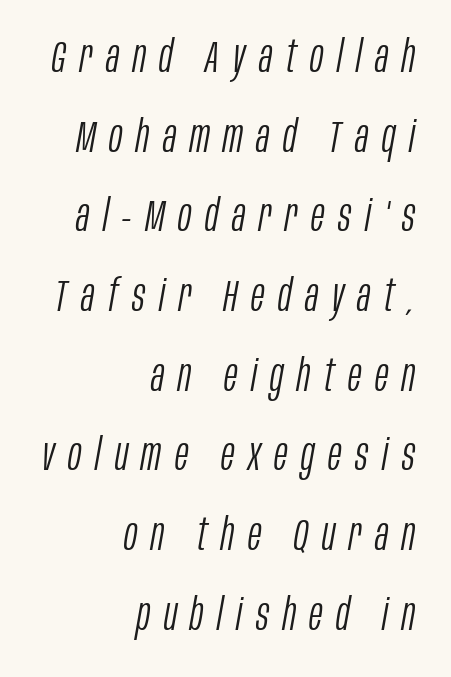
Is the block centered? No — it sits flush against the right margin. The foot of each line stays bare and open. The whole block is typeset with a tilt. Characters follow at a spacing far wider than the type designer built in. Proportional: the letters do not fall into vertical columns. Weight: not bold — regular or lighter.
